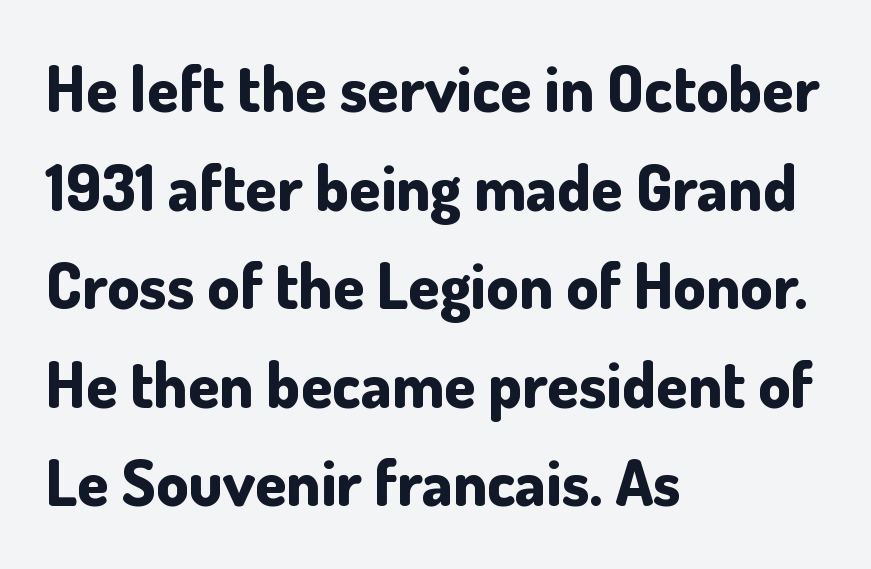
Every row of glyphs begins at an identical x-position on the left. What weight is shown? A full bold with thick strokes. The horizontal fit of the characters is conventional and even. Type style note: lacks serifs. Here the designer chose a conventional face with non-uniform glyph widths.
